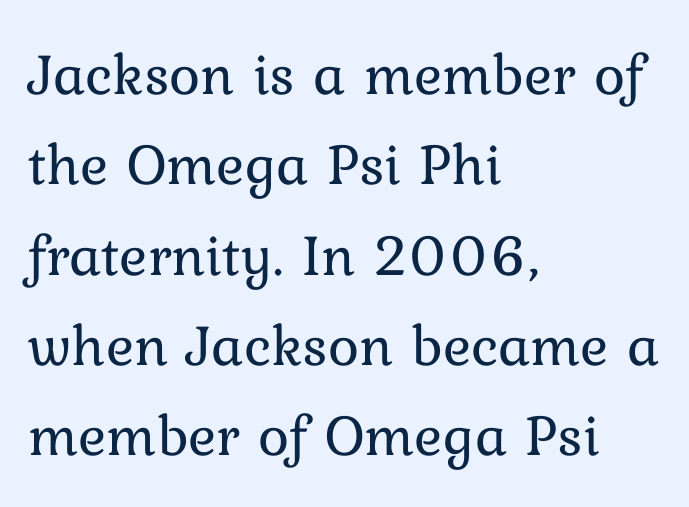
The image shows 59 px regular-weight type, upright; set left-aligned, normal line spacing (1.53x), normal letter spacing, not underlined; low stroke contrast and a medium x-height.
